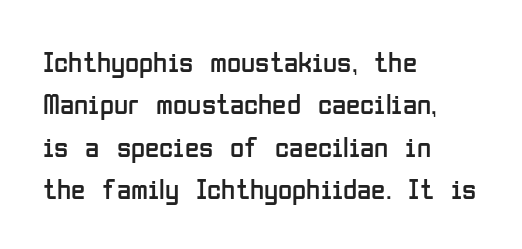
{"serif": "no", "italic": "no", "bold": "no", "weight": "regular", "width": "condensed", "stroke_contrast": "low", "x_height": "medium", "monospaced": "no", "underline": "no", "align": "left", "line_spacing": "normal", "line_spacing_ratio": 1.46, "letter_spacing": "normal", "letter_spacing_em": 0.0, "glyph_px": 29}
